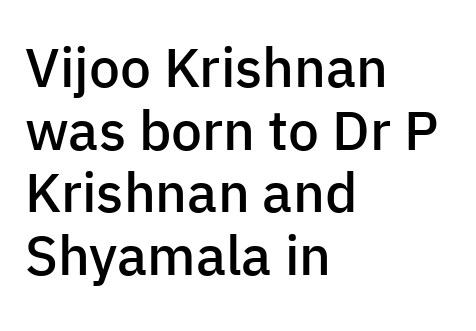
Q: Is the text bold? A: Semi-bold.
Q: Is the text italic (slanted)? A: No, it is upright.
Q: Is the typeface a serif or a sans-serif typeface? A: Sans-serif.
Q: Is the text underlined? A: No.
Q: How is the paragraph aligned? A: Left-aligned.
Q: Is the spacing between letters normal or unusually wide? A: Normal.
Q: Is the spacing between lines tight, normal or loose? A: Tight.
Q: Width (condensed, normal, or wide)? A: Normal.
Q: Stroke contrast? A: Low.
Q: x-height? A: Medium.
Q: Monospaced? A: No.
